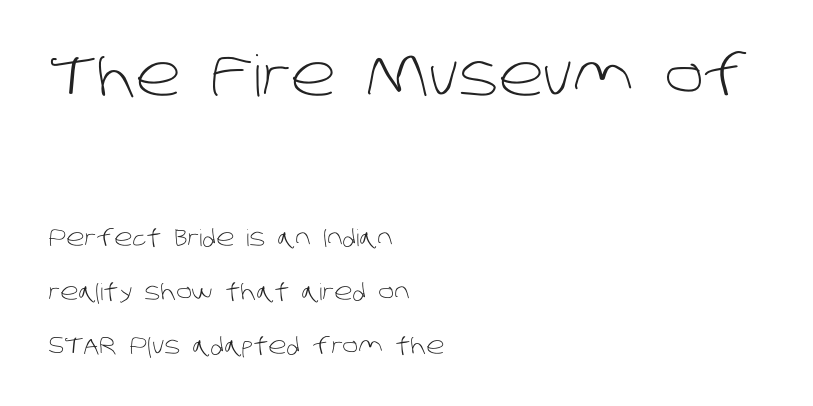
{"serif": "no", "bold": "no", "weight": "light", "width": "normal", "stroke_contrast": "low", "x_height": "large", "monospaced": "no", "underline": "no", "align": "left", "line_spacing": "loose", "line_spacing_ratio": 2.33, "letter_spacing": "normal", "letter_spacing_em": 0.0, "larger_block": "first", "size_ratio": 2.48, "glyph_px": 57}
